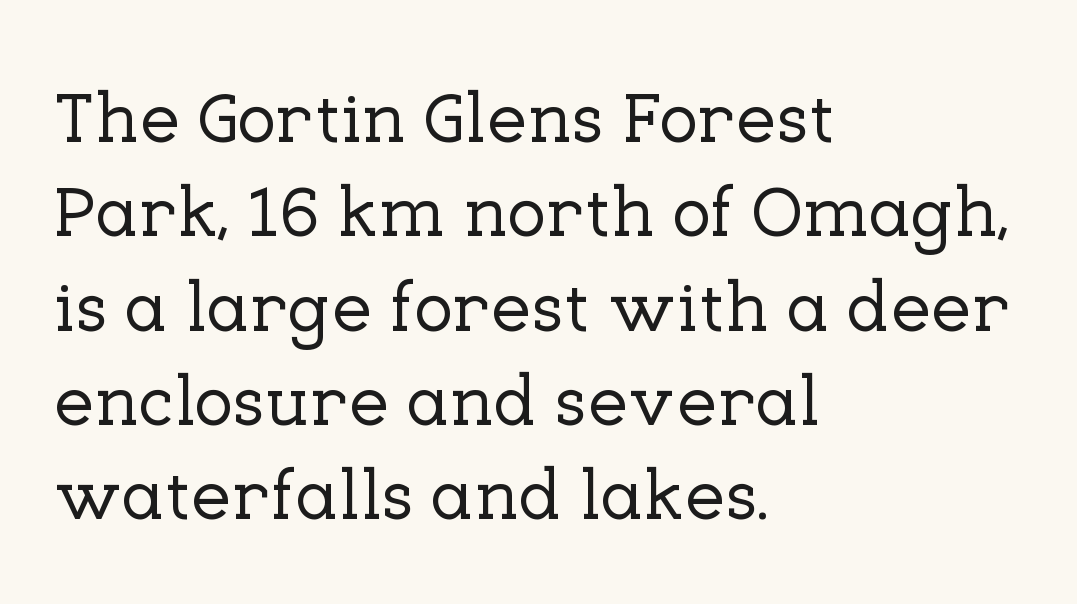
Q: Is the text italic (slanted)? A: No, it is upright.
Q: Is the typeface a serif or a sans-serif typeface? A: Serif.
Q: Is the text underlined? A: No.
Q: How is the paragraph aligned? A: Left-aligned.
Q: Is the spacing between letters normal or unusually wide? A: Normal.
Q: Is the spacing between lines tight, normal or loose? A: Normal.
Q: Width (condensed, normal, or wide)? A: Normal.
Q: Stroke contrast? A: Low.
Q: x-height? A: Medium.
Q: Monospaced? A: No.
